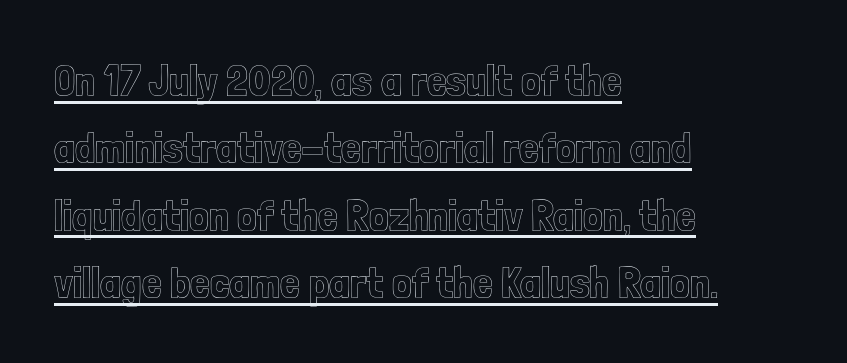
The image shows 44 px condensed type, upright; set left-aligned, normal line spacing (1.53x), normal letter spacing, underlined; a medium x-height.
